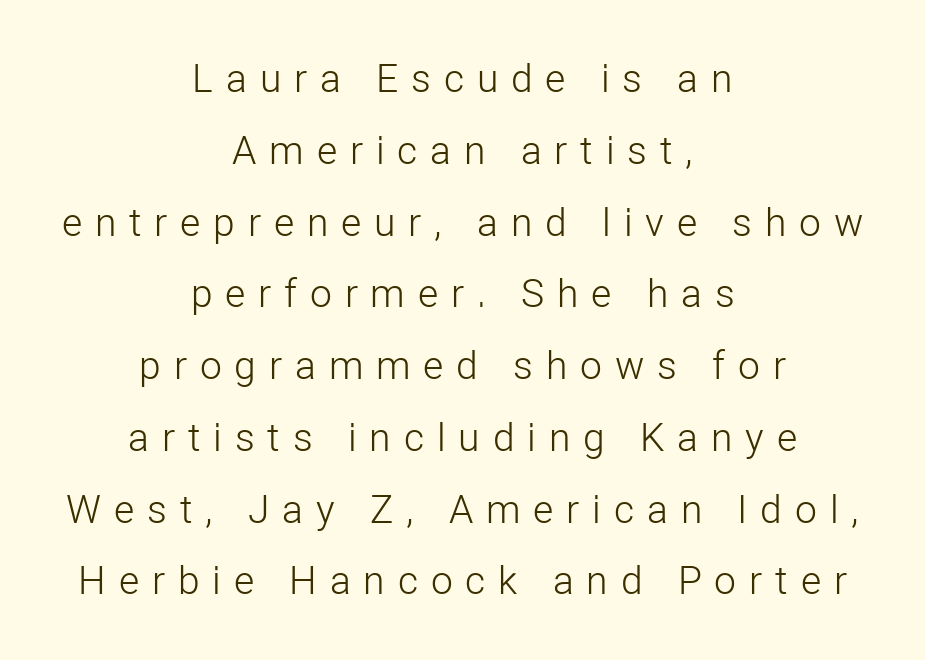
Posture: vertical. Do the characters align in a grid? No, the font is proportional. The characters display no serif detailing; their extremities are plain. Just letters on the line, the space beneath them empty.
